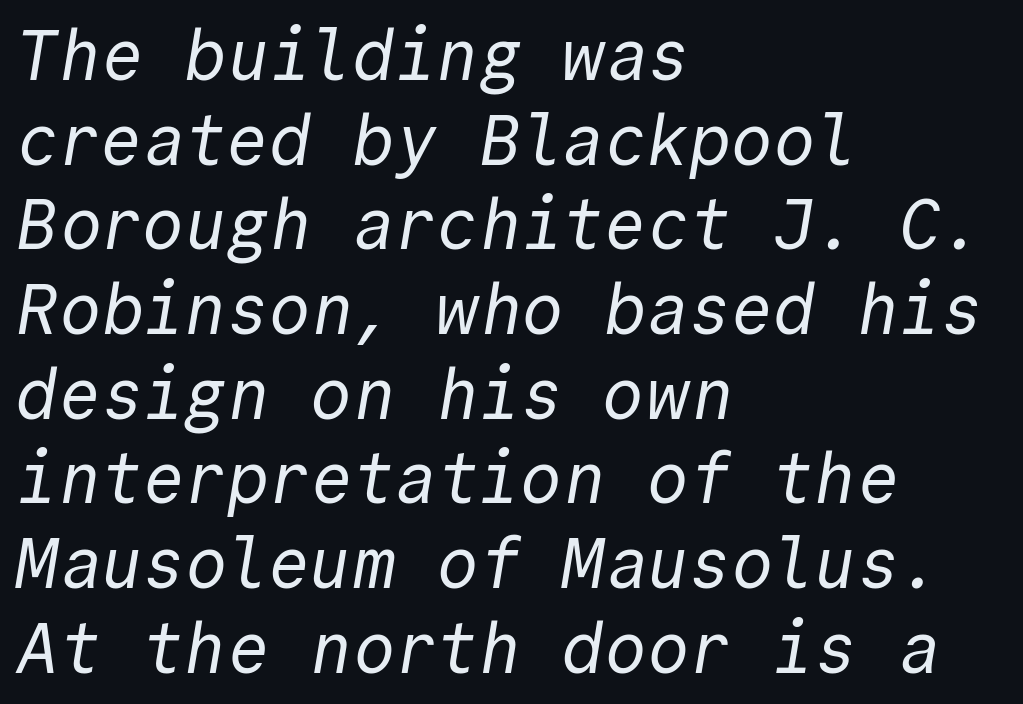
A typesetter would call this monospace, since all characters share one set width. This reads as an unemphasized weight, regular at the heaviest. Check where the strokes stop: nothing finishes them off — pure sans. Look at the tracking — it's just the regular setting, nothing added.
